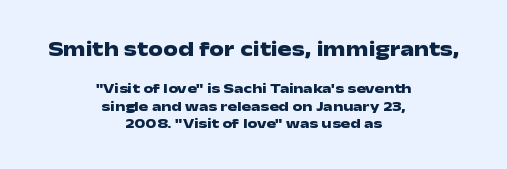
The image shows 21 px bold type, upright; set centered, normal line spacing (1.25x), normal letter spacing, not underlined; the first (top) block is 1.5x larger.
